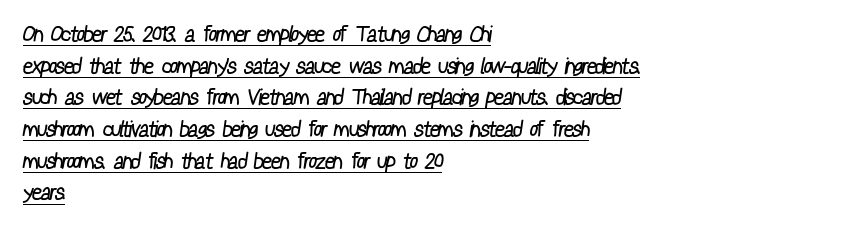
Line beginnings align vertically; line endings do not. A rule runs beneath these lines of type. Line spacing here is normal. This is not heavy type; no bold has been used. Does extra space separate the letters? No, they use regular spacing.
